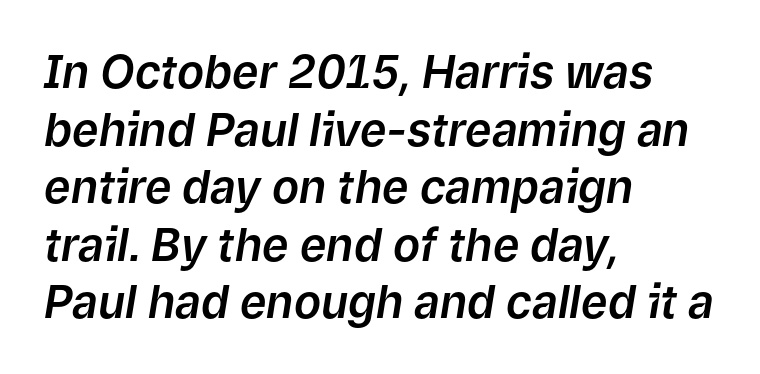
Q: Is the text italic (slanted)? A: Yes, it leans right by about 9 degrees.
Q: Is the text underlined? A: No.
Q: How is the paragraph aligned? A: Left-aligned.
Q: Is the spacing between letters normal or unusually wide? A: Normal.
Q: Is the spacing between lines tight, normal or loose? A: Normal.
Q: Width (condensed, normal, or wide)? A: Normal.
Q: Stroke contrast? A: Low.
Q: x-height? A: Medium.
Q: Monospaced? A: No.
